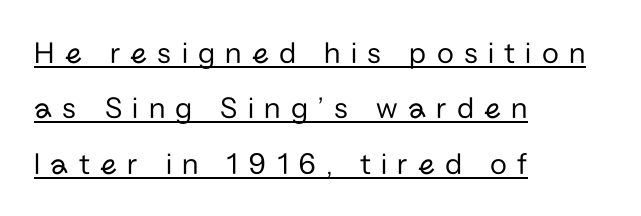
{"serif": "no", "italic": "no", "bold": "no", "weight": "regular", "width": "normal", "stroke_contrast": "low", "x_height": "medium", "monospaced": "no", "underline": "yes", "align": "left", "line_spacing_ratio": 1.79, "letter_spacing": "wide", "letter_spacing_em": 0.33, "glyph_px": 31}
